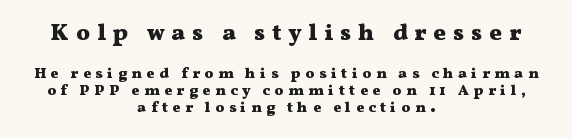
Q: Is the text bold? A: Yes.
Q: Is the text italic (slanted)? A: No, it is upright.
Q: Is the text underlined? A: No.
Q: How is the paragraph aligned? A: Centered.
Q: Is the spacing between letters normal or unusually wide? A: Unusually wide.
Q: Is the spacing between lines tight, normal or loose? A: Tight.
Q: Which block of text is set in a larger size, the first (top) or the second (bottom)? A: The first (top) one.
